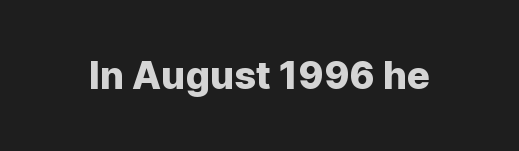
{"serif": "no", "italic": "no", "width": "normal", "stroke_contrast": "low", "x_height": "medium", "monospaced": "no", "underline": "no", "letter_spacing": "normal", "letter_spacing_em": 0.0, "glyph_px": 38}
